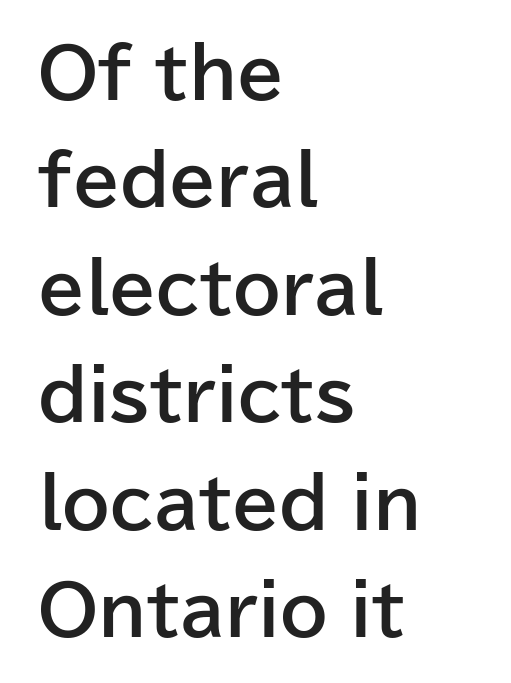
Italic: no, the glyphs are upright roman. The letterforms sit shoulder to shoulder at normal distance. Leading: standard. You can tell from the bare stems that sans-serif type was used. Just letters on the line, the space beneath them empty.
